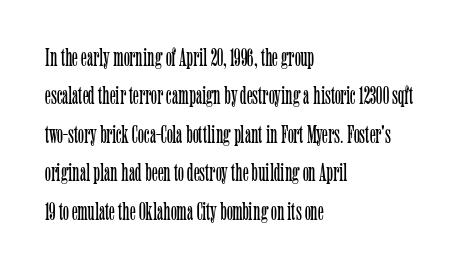
The image shows 25 px text type, upright; set left-aligned, normal line spacing (1.54x), normal letter spacing, not underlined.
